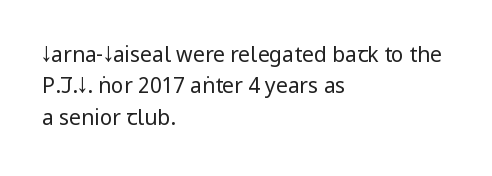
Ordinary non-slanted type is in use. Honestly, the row spacing looks completely unremarkable. These lines keep a tight, regular rhythm from letter to letter. These lines stack with their left ends in a neat column.
